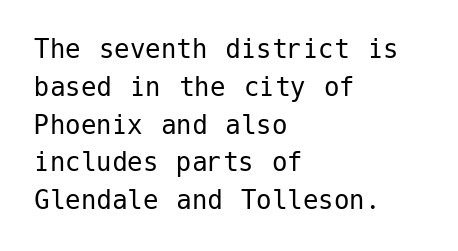
{"serif": "no", "italic": "no", "bold": "no", "weight": "regular", "width": "normal", "stroke_contrast": "low", "x_height": "medium", "underline": "no", "align": "left", "line_spacing_ratio": 1.22, "letter_spacing": "normal", "letter_spacing_em": 0.0, "glyph_px": 31}
